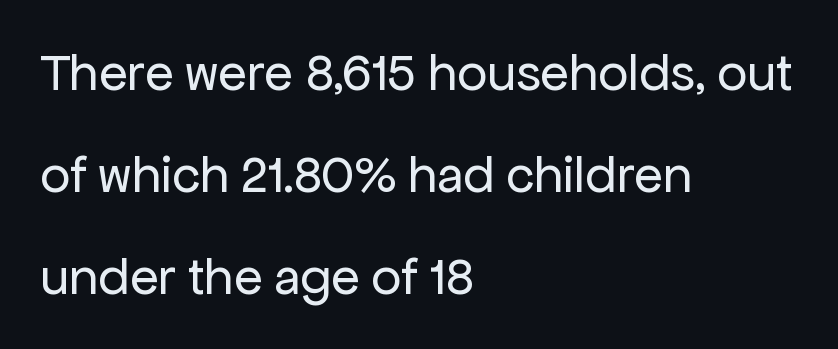
A great deal of white space separates one row of letters from the next. The gap between lines stays unmarked. Layout note: lines flush left. Is the stroke heavy? The answer is a plain regular-or-lighter. You can tell it's not italic because the verticals are truly vertical.
